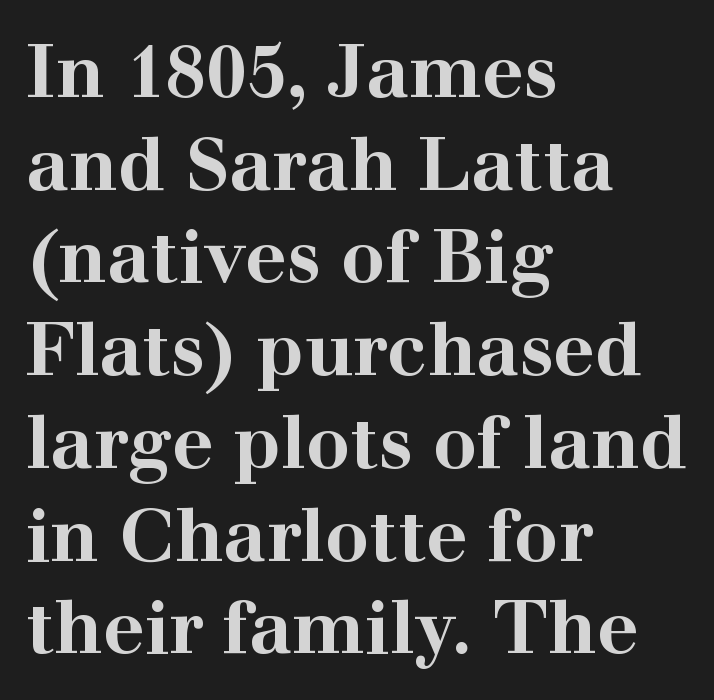
Q: Is the text bold? A: Yes.
Q: Is the text italic (slanted)? A: No, it is upright.
Q: Is the typeface a serif or a sans-serif typeface? A: Serif.
Q: Is the text underlined? A: No.
Q: How is the paragraph aligned? A: Left-aligned.
Q: Is the spacing between letters normal or unusually wide? A: Normal.
Q: Is the spacing between lines tight, normal or loose? A: Normal.
Q: Width (condensed, normal, or wide)? A: Wide.
Q: Stroke contrast? A: High.
Q: x-height? A: Medium.
Q: Monospaced? A: No.
